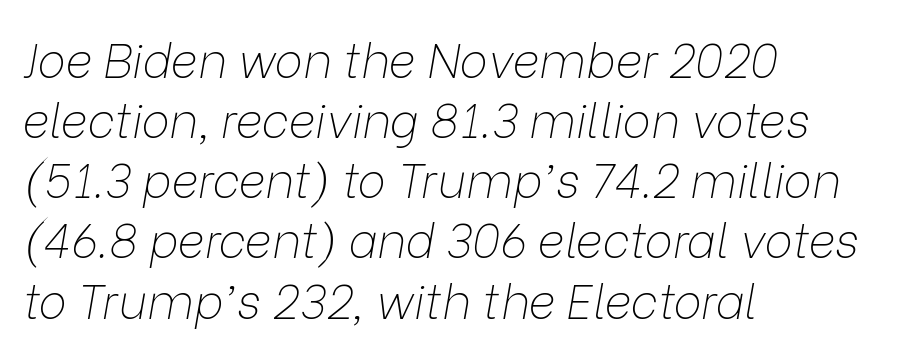
The gap between lines stays unmarked. No chunkiness to these letters — they're not bold. Compared with typical body copy, the letter spacing here is the same. Proportional: the letters do not fall into vertical columns. The space between consecutive lines is moderate. One-word summary of the alignment: left.
